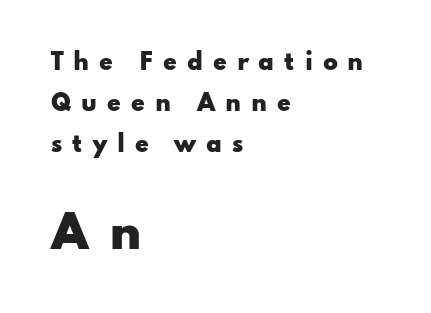
Q: Is the text bold? A: Yes.
Q: Is the text italic (slanted)? A: No, it is upright.
Q: Is the typeface a serif or a sans-serif typeface? A: Sans-serif.
Q: Is the text underlined? A: No.
Q: How is the paragraph aligned? A: Left-aligned.
Q: Is the spacing between letters normal or unusually wide? A: Unusually wide.
Q: Which block of text is set in a larger size, the first (top) or the second (bottom)? A: The second (bottom) one.
Q: Width (condensed, normal, or wide)? A: Wide.
Q: Stroke contrast? A: Low.
Q: x-height? A: Small.
Q: Monospaced? A: No.
